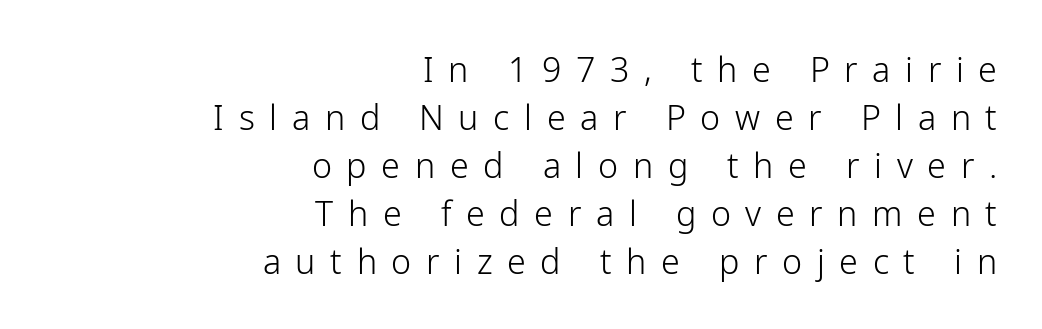
The image shows 34 px light sans-serif type, upright; set right-aligned, normal line spacing (1.41x), unusually wide letter spacing (+0.43 em), not underlined; low stroke contrast and a medium x-height.
